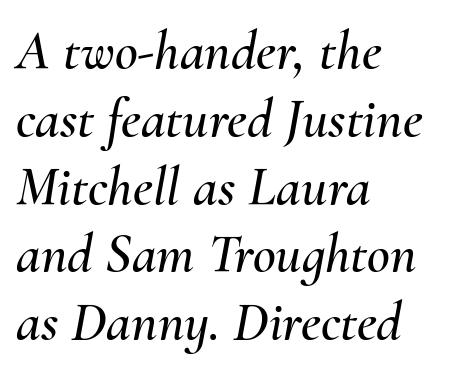
The paragraph has a hard left edge and a soft right edge. Lines of text with bare space underneath. Students, note that the glyphs here touch the page at normal intervals. The letters are slanted; this is an italic face.
